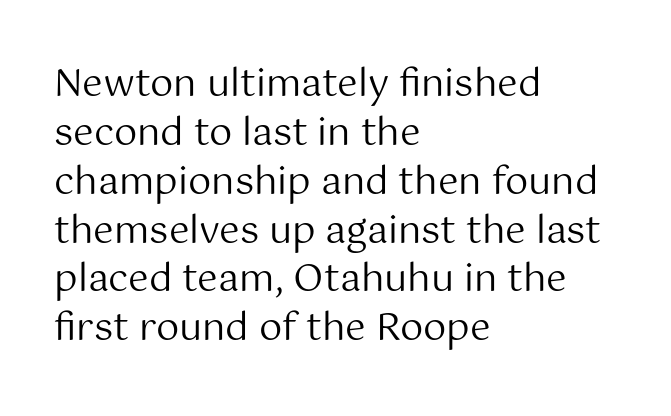
The image shows 37 px regular-weight sans-serif type, upright; set left-aligned, normal line spacing (1.32x), normal letter spacing, not underlined; medium stroke contrast and a medium x-height.
